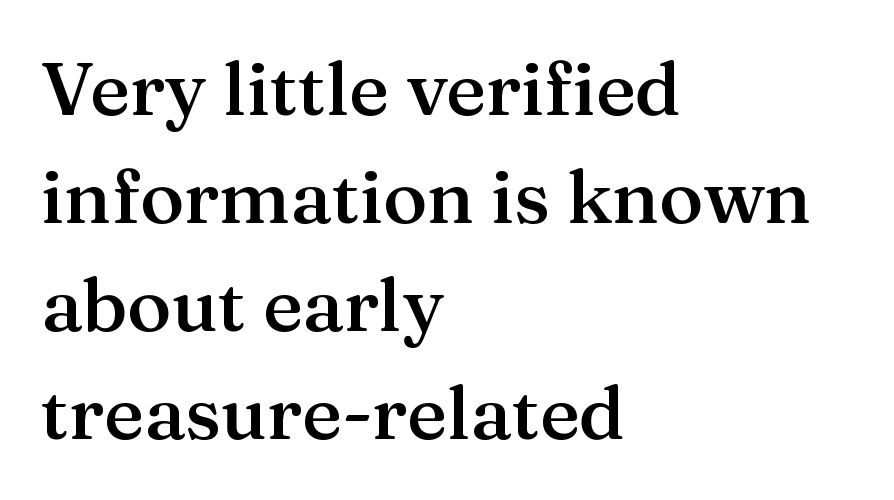
{"serif": "yes", "italic": "no", "bold": "semi", "weight": "semibold", "width": "normal", "stroke_contrast": "medium", "x_height": "medium", "monospaced": "no", "underline": "no", "align": "left", "line_spacing": "normal", "line_spacing_ratio": 1.44, "letter_spacing": "normal", "letter_spacing_em": 0.0, "glyph_px": 75}
